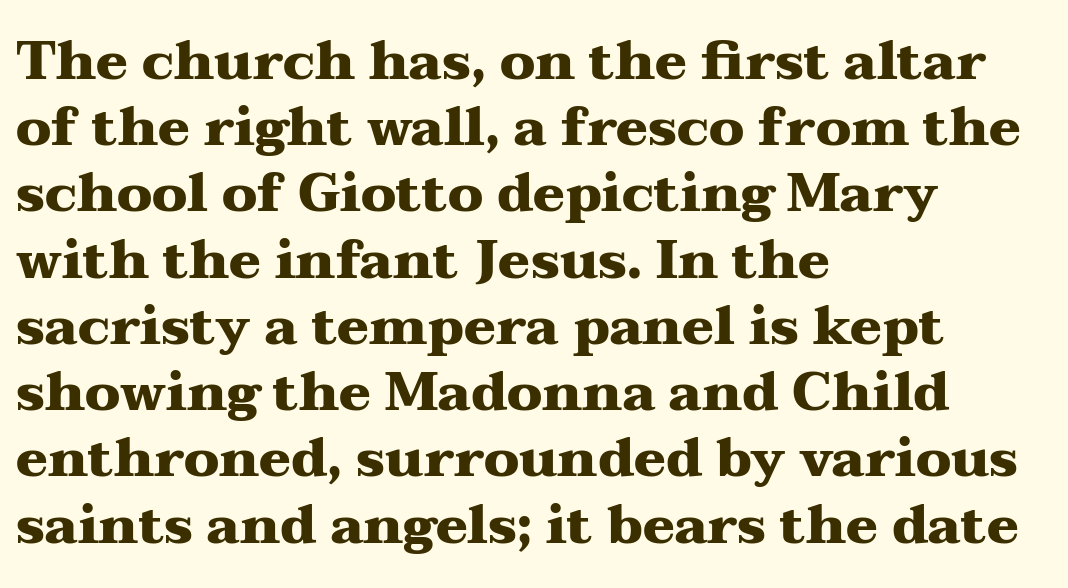
In CSS terms this would be text-align: left. Typographically, this falls in the serif category. The passage shown is not underscored anywhere. In terms of leading, this rendering sits right in the middle. Do the letters lean? They stand straight.
